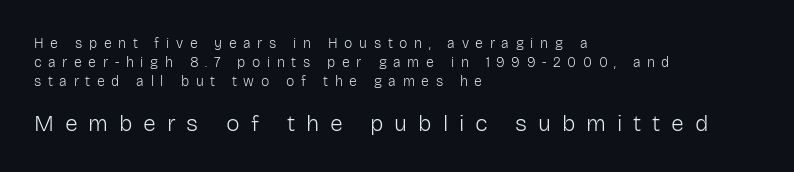
In terms of leading, this rendering sits right in the middle. Is there any slant? The stems are plumb. Each row of text sits above clean, open space. One-word summary of the alignment: left. The face looks like a standard text weight, possibly lighter.
